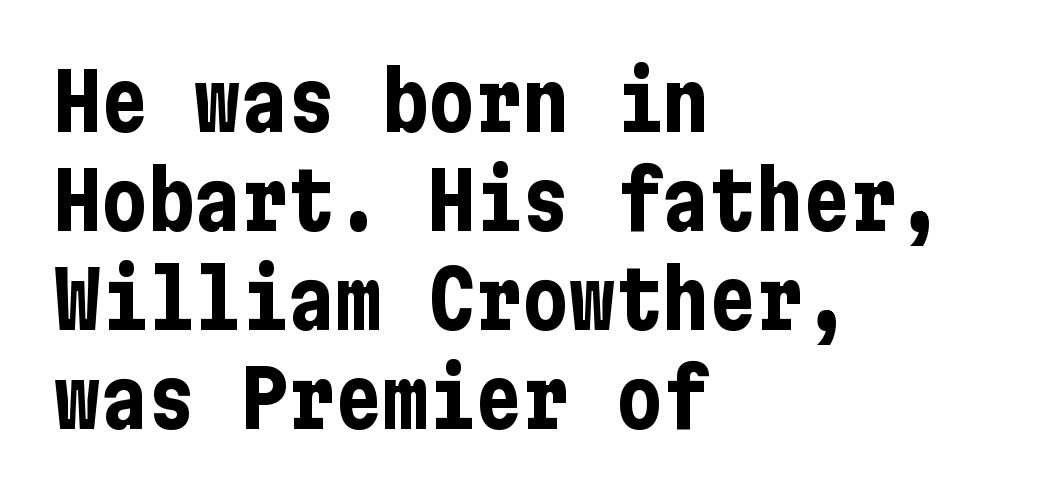
The image shows 78 px bold, condensed sans-serif type, upright; set left-aligned, normal line spacing (1.27x), normal letter spacing, not underlined; low stroke contrast and a medium x-height.
